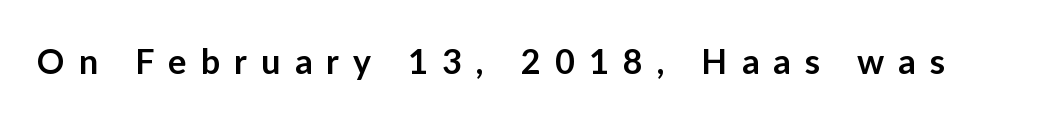
Q: Is the text bold? A: Semi-bold.
Q: Is the text italic (slanted)? A: No, it is upright.
Q: Is the typeface a serif or a sans-serif typeface? A: Sans-serif.
Q: Is the text underlined? A: No.
Q: Is the spacing between letters normal or unusually wide? A: Unusually wide.
Q: Width (condensed, normal, or wide)? A: Normal.
Q: Stroke contrast? A: Low.
Q: x-height? A: Medium.
Q: Monospaced? A: No.
